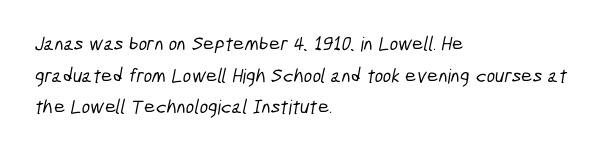
{"underline": "no", "align": "left", "line_spacing": "normal", "line_spacing_ratio": 1.58, "letter_spacing": "normal", "letter_spacing_em": 0.0, "glyph_px": 20}
